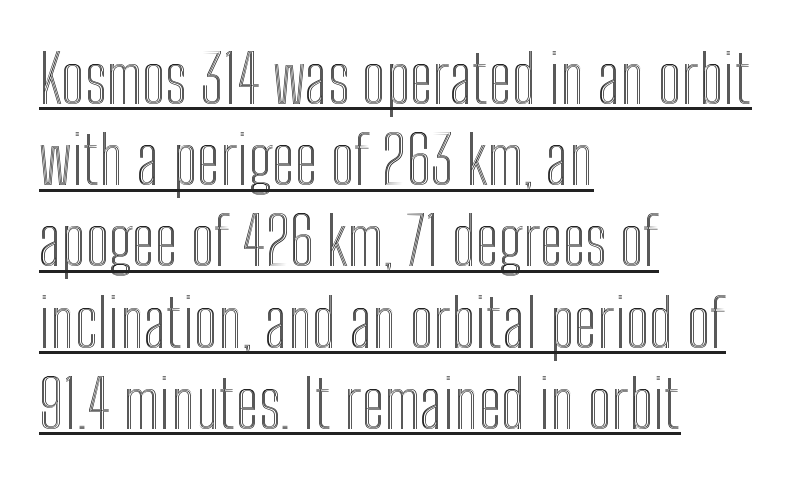
{"italic": "no", "width": "condensed", "x_height": "medium", "monospaced": "no", "underline": "yes", "align": "left", "line_spacing_ratio": 1.23, "letter_spacing": "normal", "letter_spacing_em": 0.0, "glyph_px": 66}
